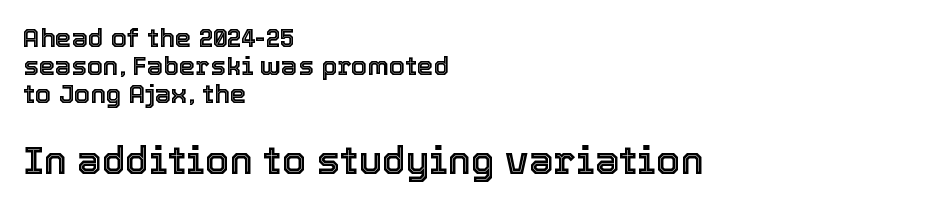
{"italic": "no", "width": "normal", "x_height": "medium", "monospaced": "no", "underline": "no", "align": "left", "line_spacing": "tight", "line_spacing_ratio": 1.07, "letter_spacing": "normal", "letter_spacing_em": 0.0, "larger_block": "second", "size_ratio": 1.5, "glyph_px": 39}
